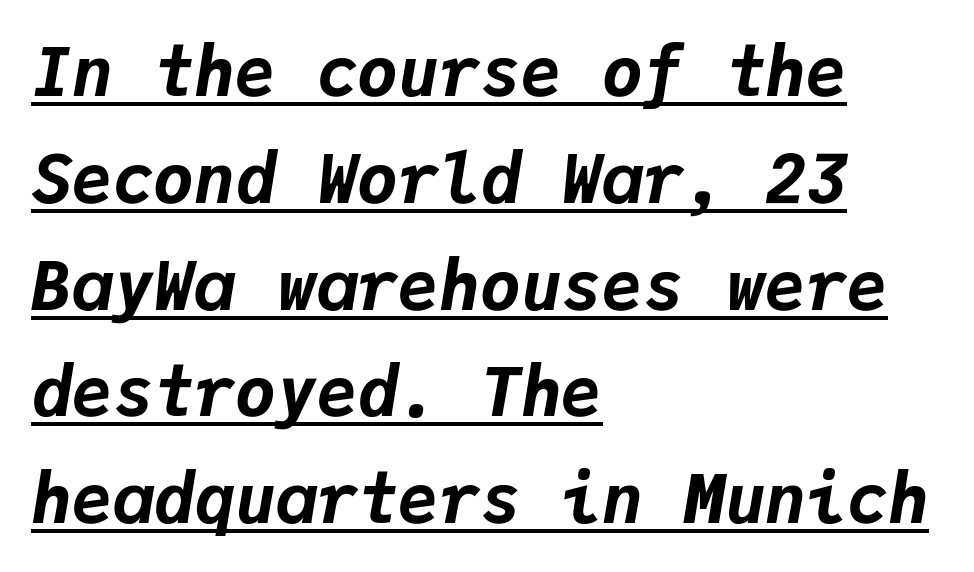
Q: Is the text bold? A: Yes.
Q: Is the text italic (slanted)? A: Yes, it leans right by about 9 degrees.
Q: Is the text underlined? A: Yes.
Q: How is the paragraph aligned? A: Left-aligned.
Q: Is the spacing between letters normal or unusually wide? A: Normal.
Q: Is the spacing between lines tight, normal or loose? A: Normal.
Q: Width (condensed, normal, or wide)? A: Normal.
Q: Stroke contrast? A: Low.
Q: x-height? A: Medium.
Q: Monospaced? A: Yes.
